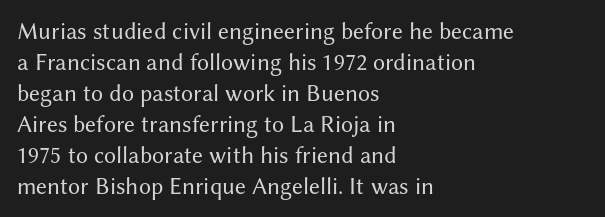
The image shows 24 px text type, upright; set left-aligned, normal line spacing (1.29x), normal letter spacing, not underlined.
